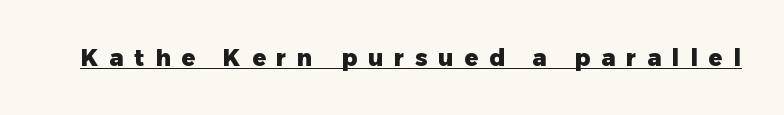
{"italic": "no", "bold": "yes", "underline": "yes", "letter_spacing": "wide", "letter_spacing_em": 0.47, "glyph_px": 23}
